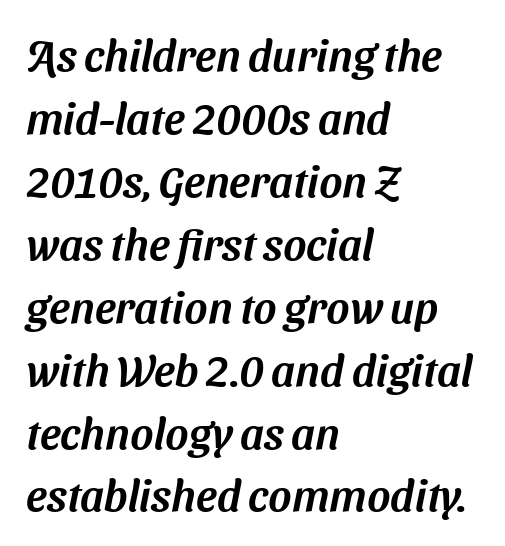
{"serif": "no", "width": "normal", "stroke_contrast": "medium", "x_height": "medium", "monospaced": "no", "underline": "no", "align": "left", "line_spacing": "normal", "line_spacing_ratio": 1.43, "letter_spacing": "normal", "letter_spacing_em": 0.0, "glyph_px": 44}
